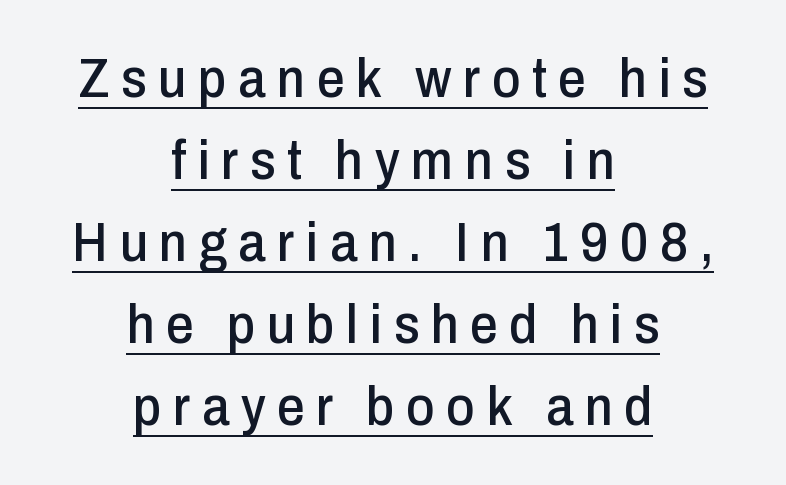
The image shows 55 px condensed sans-serif type, upright; set centered, normal line spacing (1.49x), unusually wide letter spacing (+0.21 em), underlined; low stroke contrast and a medium x-height.
